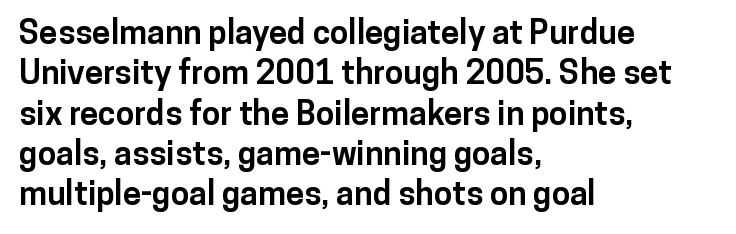
Q: Is the text bold? A: Yes.
Q: Is the text italic (slanted)? A: No, it is upright.
Q: Is the typeface a serif or a sans-serif typeface? A: Sans-serif.
Q: Is the text underlined? A: No.
Q: How is the paragraph aligned? A: Left-aligned.
Q: Is the spacing between letters normal or unusually wide? A: Normal.
Q: Width (condensed, normal, or wide)? A: Normal.
Q: Stroke contrast? A: Low.
Q: x-height? A: Medium.
Q: Monospaced? A: No.
